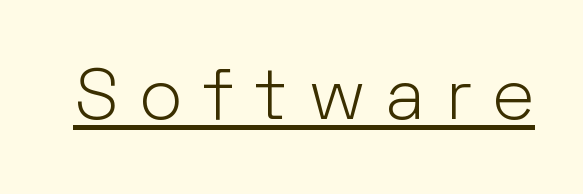
{"serif": "no", "italic": "no", "bold": "no", "weight": "light", "width": "normal", "stroke_contrast": "low", "x_height": "medium", "monospaced": "no", "underline": "yes", "letter_spacing": "wide", "letter_spacing_em": 0.28, "glyph_px": 73}
